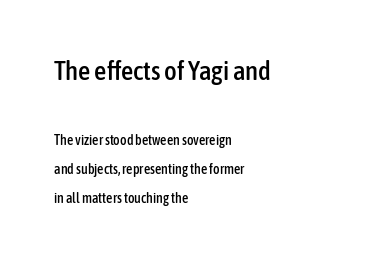
{"italic": "no", "underline": "no", "align": "left", "line_spacing": "loose", "line_spacing_ratio": 2.06, "letter_spacing": "normal", "letter_spacing_em": 0.0, "larger_block": "first", "size_ratio": 1.93, "glyph_px": 27}
